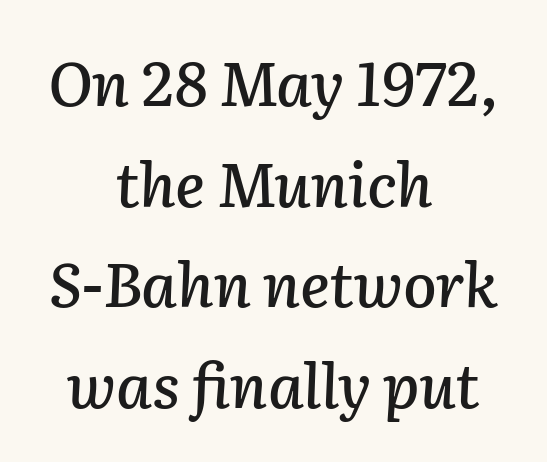
These lines were composed using italics. You could not count columns in this text — the font is proportionally spaced. Type without underlining. The block of text has a typical density, with ordinary space between rows. The line texture is even and compact thanks to regular tracking.
